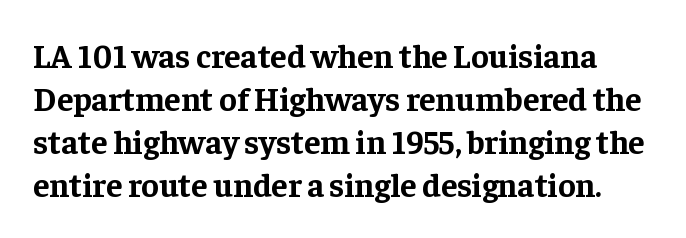
{"serif": "yes", "italic": "no", "bold": "yes", "weight": "bold", "width": "normal", "stroke_contrast": "low", "x_height": "medium", "monospaced": "no", "underline": "no", "line_spacing": "normal", "line_spacing_ratio": 1.3, "letter_spacing": "normal", "letter_spacing_em": 0.0, "glyph_px": 33}
